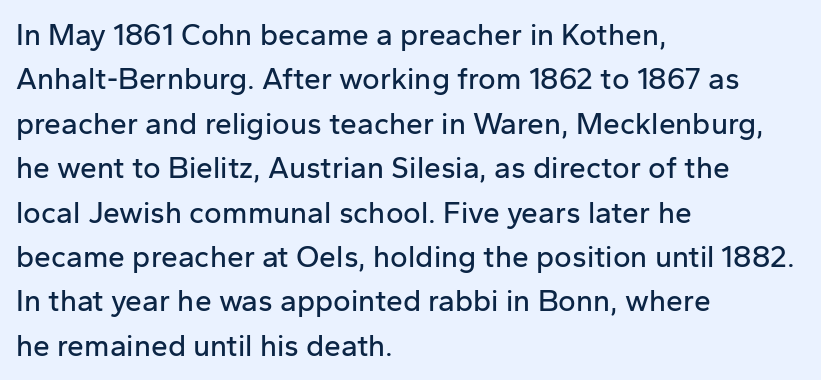
Each letter's strokes conclude bluntly, with no projecting serifs. The letters sit at their default tracking, neither squeezed nor spread. The paragraph shown leans on its left margin. Quick note: underline off.
